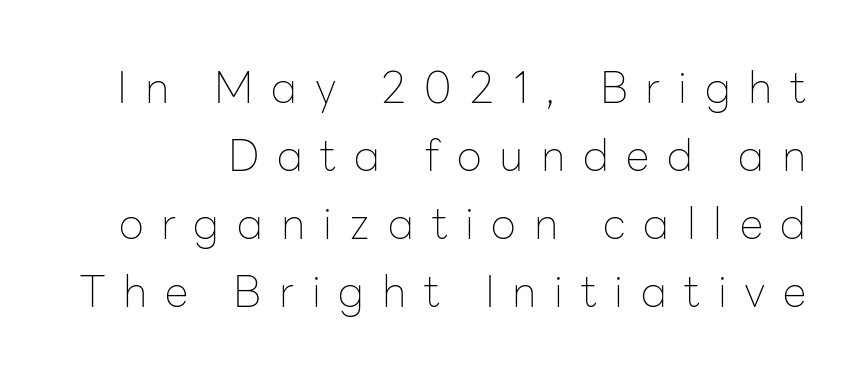
Unbolded letterforms with no extra heft. Just letters on the line, the space beneath them empty. Notice how the stems are strictly vertical — no italics here. Quick note: interline space is typical. Someone cranked the tracking dial way up on this one.
